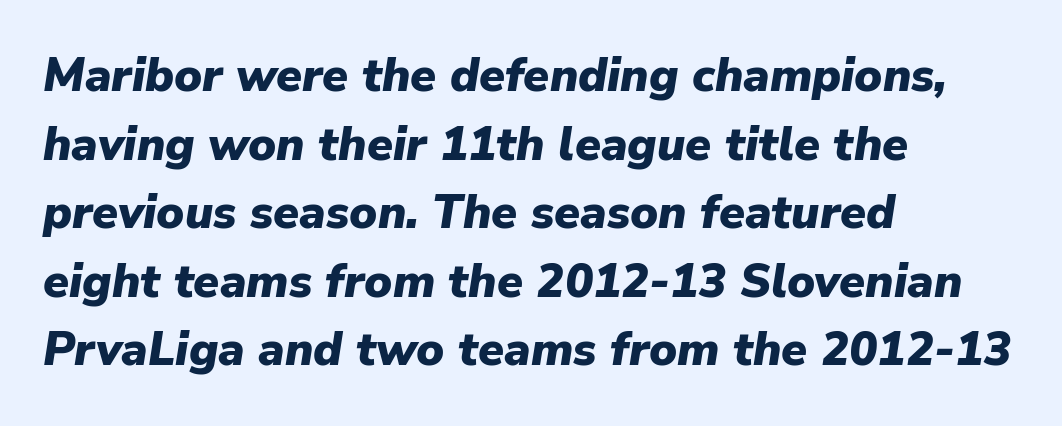
{"italic": "yes", "lean": "right", "slant_degrees": 9, "bold": "yes", "weight": "heavy", "width": "normal", "stroke_contrast": "low", "x_height": "medium", "monospaced": "no", "underline": "no", "align": "left", "line_spacing": "normal", "line_spacing_ratio": 1.46, "letter_spacing": "normal", "letter_spacing_em": 0.0, "glyph_px": 47}
